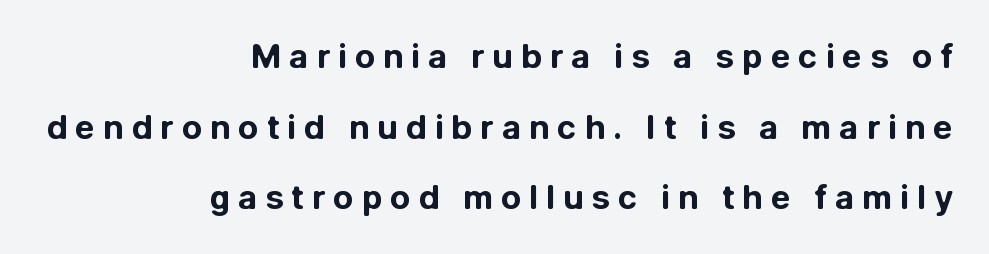
The image shows 33 px bold sans-serif type, upright; set right-aligned, loose line spacing (2.14x), unusually wide letter spacing (+0.24 em), not underlined; low stroke contrast and a medium x-height.
